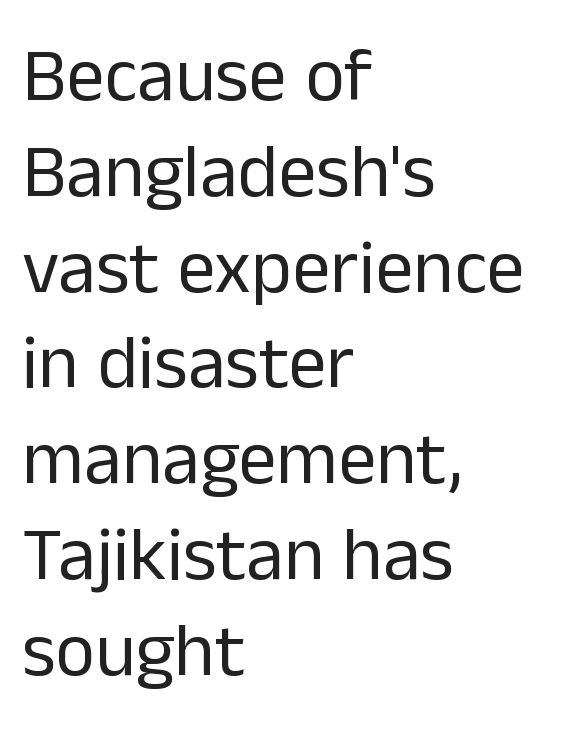
The image shows 76 px regular-weight sans-serif type, upright; set left-aligned, normal line spacing (1.26x), normal letter spacing, not underlined; low stroke contrast and a medium x-height.
